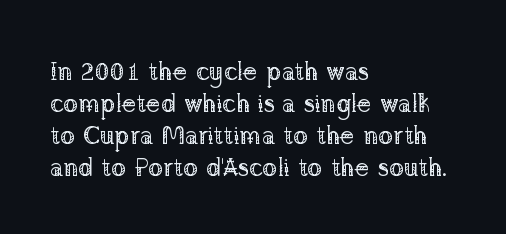
Glance below the letters and you will spot only blank space. The weight tops out at a normal text grade. Teacher's note: observe the even left margin — that is flush-left alignment. Interline gaps are of average width in this sample. In terms of posture, this sample is upright.
